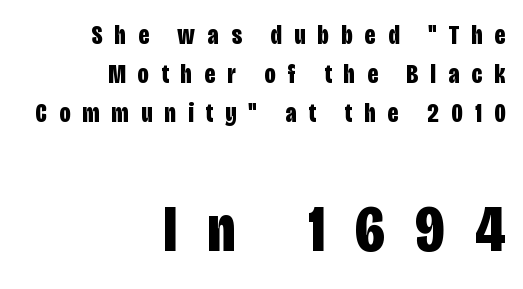
{"serif": "no", "italic": "no", "bold": "yes", "weight": "bold", "width": "condensed", "stroke_contrast": "low", "x_height": "large", "monospaced": "no", "underline": "no", "align": "right", "line_spacing": "normal", "line_spacing_ratio": 1.44, "letter_spacing": "wide", "letter_spacing_em": 0.46, "larger_block": "second", "size_ratio": 2.48, "glyph_px": 67}
